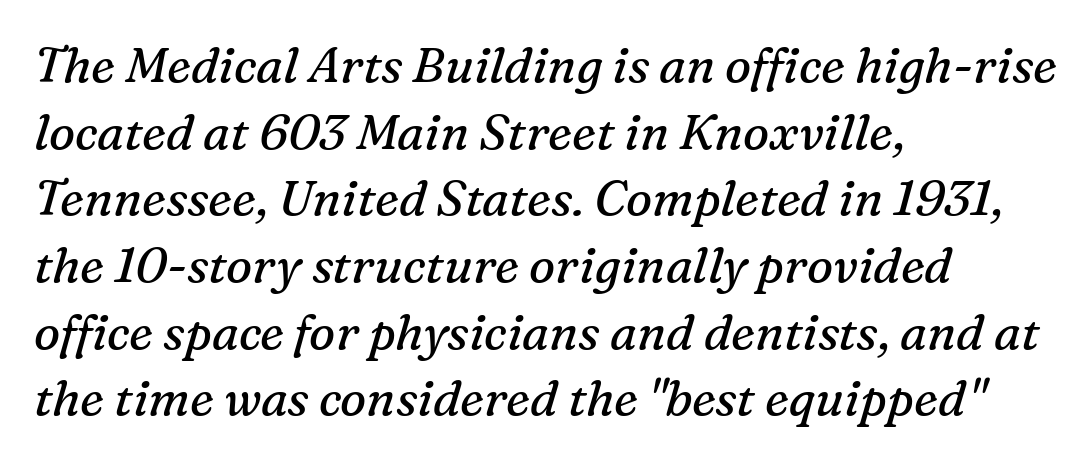
{"serif": "yes", "italic": "yes", "lean": "right", "slant_degrees": 16, "bold": "no", "weight": "regular", "width": "normal", "stroke_contrast": "medium", "x_height": "medium", "monospaced": "no", "underline": "no", "align": "left", "line_spacing": "normal", "line_spacing_ratio": 1.36, "letter_spacing": "normal", "letter_spacing_em": 0.0, "glyph_px": 49}
